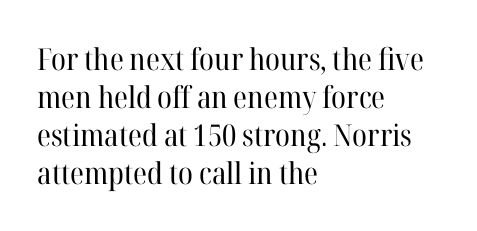
{"serif": "yes", "italic": "no", "bold": "no", "weight": "regular", "width": "normal", "stroke_contrast": "high", "x_height": "medium", "monospaced": "no", "underline": "no", "align": "left", "line_spacing": "normal", "line_spacing_ratio": 1.27, "letter_spacing": "normal", "letter_spacing_em": 0.0, "glyph_px": 30}
